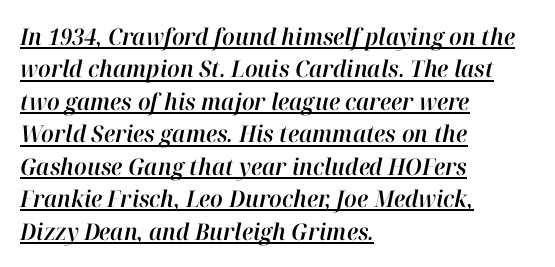
In CSS terms this would be text-align: left. A typesetter would call this leading conventional body-copy spacing. Every word sits above its own underline. Italic: yes, the glyphs are oblique. Observe the ordinary spacing: letters are neighbours, not strangers.
